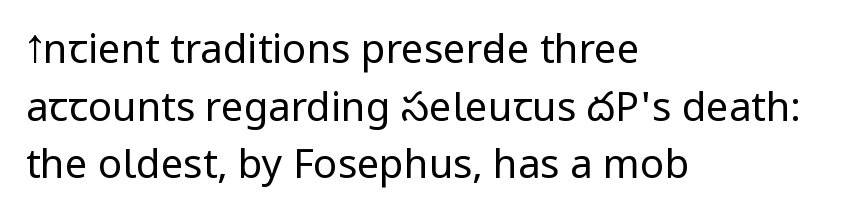
Default kerning and tracking; the words read as compact shapes. Note the varied advance widths — an 'i' is clearly narrower than an 'm'. Caption: multi-line text, flush left, ragged right. Typographically, this falls in the sans-serif category. Weight: not bold — regular or lighter. This sample keeps an unexceptional amount of space between lines.
